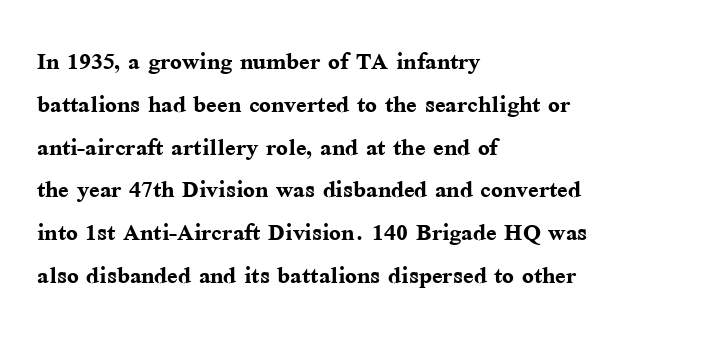
Q: Is the text bold? A: Yes.
Q: Is the text italic (slanted)? A: No, it is upright.
Q: Is the typeface a serif or a sans-serif typeface? A: Serif.
Q: Is the text underlined? A: No.
Q: How is the paragraph aligned? A: Left-aligned.
Q: Is the spacing between letters normal or unusually wide? A: Normal.
Q: Is the spacing between lines tight, normal or loose? A: Normal.
Q: Width (condensed, normal, or wide)? A: Normal.
Q: Stroke contrast? A: Medium.
Q: x-height? A: Medium.
Q: Monospaced? A: No.
